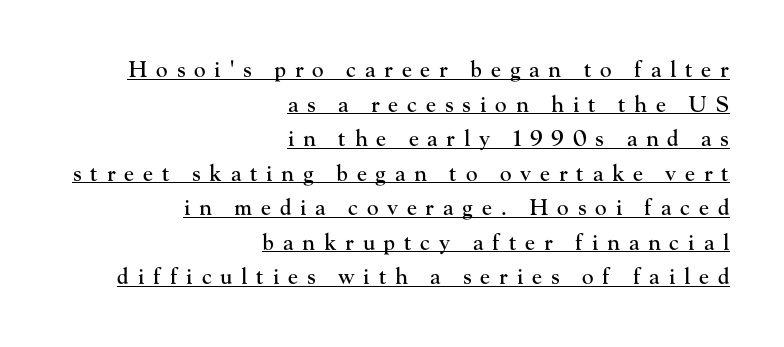
Q: Is the text italic (slanted)? A: No, it is upright.
Q: Is the text underlined? A: Yes.
Q: How is the paragraph aligned? A: Right-aligned.
Q: Is the spacing between letters normal or unusually wide? A: Unusually wide.
Q: Is the spacing between lines tight, normal or loose? A: Normal.
